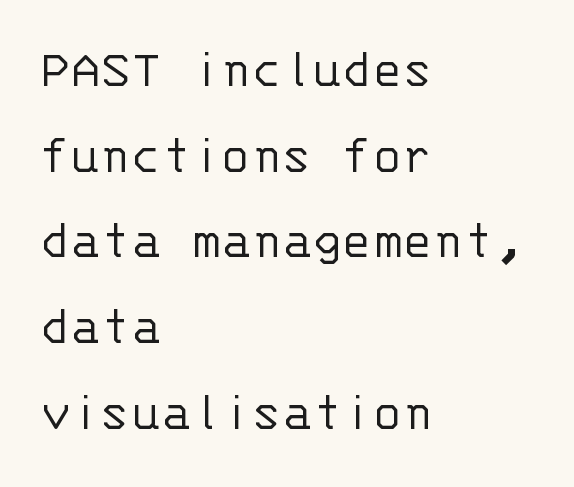
Q: Is the text bold? A: No.
Q: Is the text italic (slanted)? A: No, it is upright.
Q: Is the typeface a serif or a sans-serif typeface? A: Sans-serif.
Q: Is the text underlined? A: No.
Q: How is the paragraph aligned? A: Left-aligned.
Q: Is the spacing between letters normal or unusually wide? A: Normal.
Q: Is the spacing between lines tight, normal or loose? A: Normal.
Q: Width (condensed, normal, or wide)? A: Normal.
Q: Stroke contrast? A: Low.
Q: x-height? A: Large.
Q: Monospaced? A: Yes.
